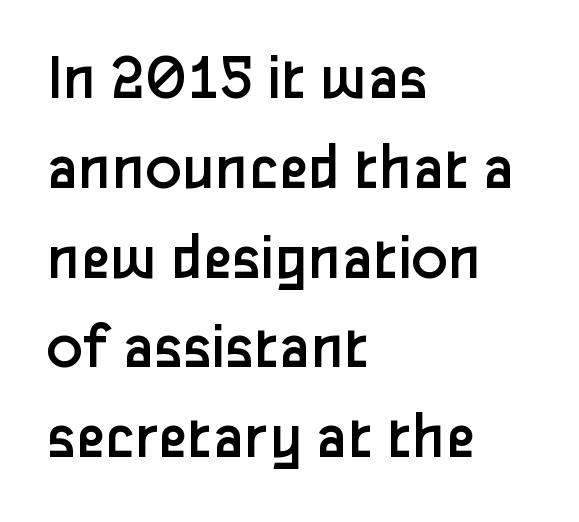
Q: Is the text bold? A: No.
Q: Is the text italic (slanted)? A: No, it is upright.
Q: Is the typeface a serif or a sans-serif typeface? A: Sans-serif.
Q: Is the text underlined? A: No.
Q: How is the paragraph aligned? A: Left-aligned.
Q: Is the spacing between letters normal or unusually wide? A: Normal.
Q: Is the spacing between lines tight, normal or loose? A: Normal.
Q: Width (condensed, normal, or wide)? A: Normal.
Q: Stroke contrast? A: Low.
Q: x-height? A: Medium.
Q: Monospaced? A: No.
